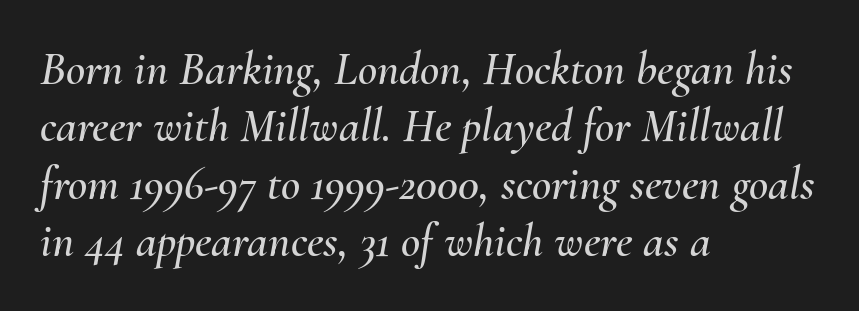
Q: Is the text italic (slanted)? A: Yes, it leans right by about 10 degrees.
Q: Is the text underlined? A: No.
Q: How is the paragraph aligned? A: Left-aligned.
Q: Is the spacing between letters normal or unusually wide? A: Normal.
Q: Width (condensed, normal, or wide)? A: Normal.
Q: Stroke contrast? A: Medium.
Q: x-height? A: Small.
Q: Monospaced? A: No.
